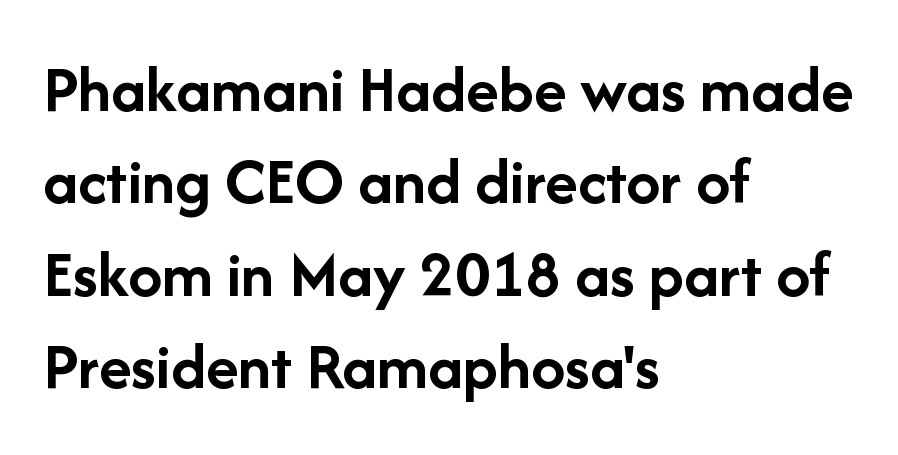
Normally led — the rows are evenly, conventionally spaced. These lines were composed using upright roman letters. Has an underline been added? It has not. Students, this is bold: see how much ink each stroke carries. A typesetter would call this zero additional tracking. Are there feet on the stems? There aren't — it's a sans.
